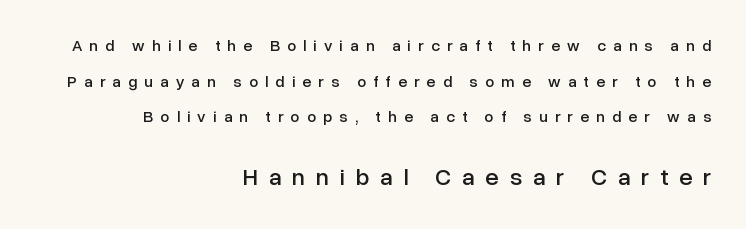
The image shows 24 px text type, upright; set right-aligned, loose line spacing (2.22x), unusually wide letter spacing (+0.45 em), not underlined; the second (bottom) block is 1.5x larger.
